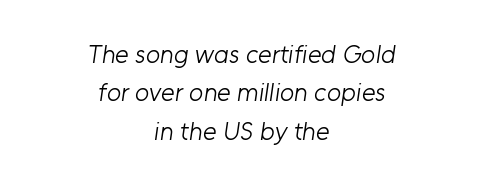
Words float on clear page, feet unadorned. Does extra space separate the letters? No, they use regular spacing. A normal amount of white space separates one row of letters from the next. Weight class: somewhere from thin through regular. These lines stack symmetrically, like a column narrowing and widening about its center.
